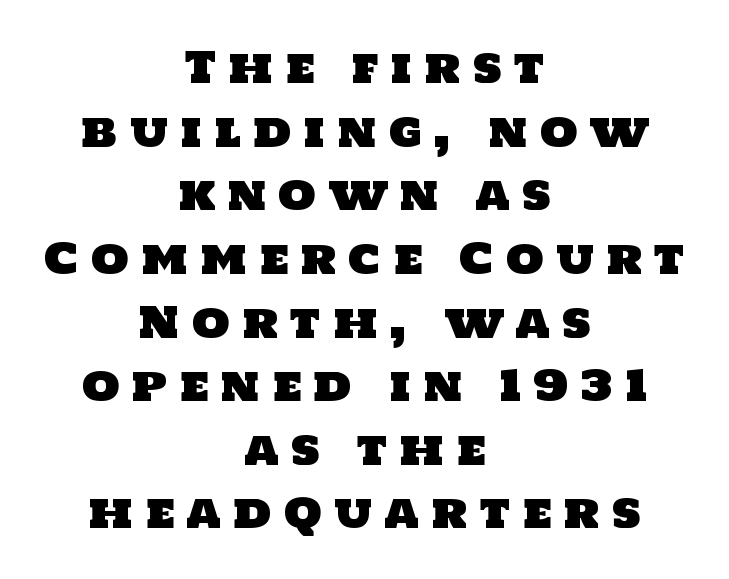
{"serif": "no", "width": "normal", "stroke_contrast": "low", "x_height": "large", "monospaced": "no", "underline": "no", "align": "center", "line_spacing": "normal", "line_spacing_ratio": 1.48, "letter_spacing": "wide", "letter_spacing_em": 0.28, "glyph_px": 43}
